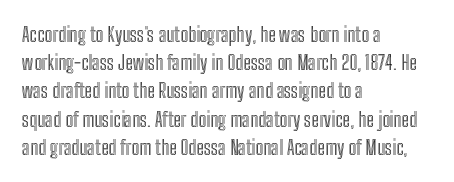
Quick note: interline space is typical. Layout note: lines flush left. The tracking reads as untouched default to a designer's eye. The passage shown is not underscored anywhere. The type sits square on the baseline with zero lean.
